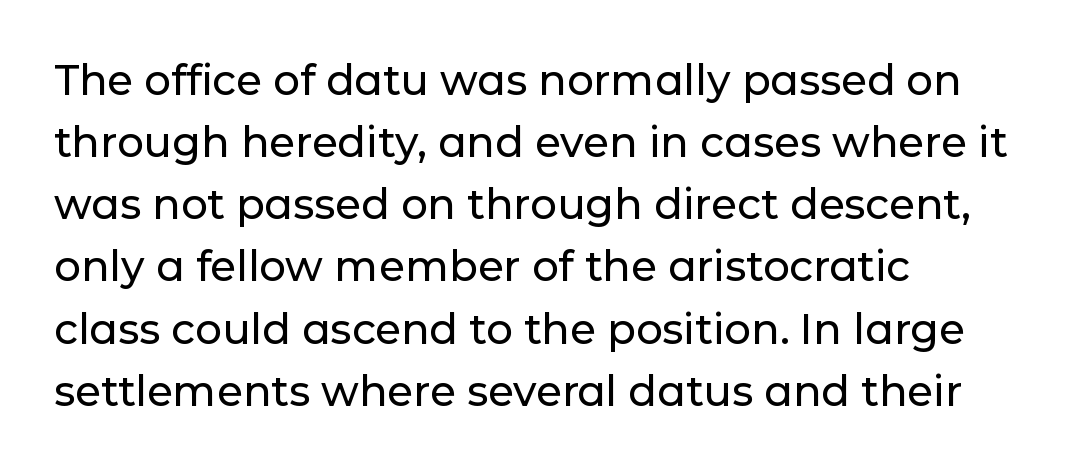
The image shows 42 px sans-serif type, upright; set left-aligned, normal line spacing (1.48x), normal letter spacing, not underlined; low stroke contrast and a medium x-height.
